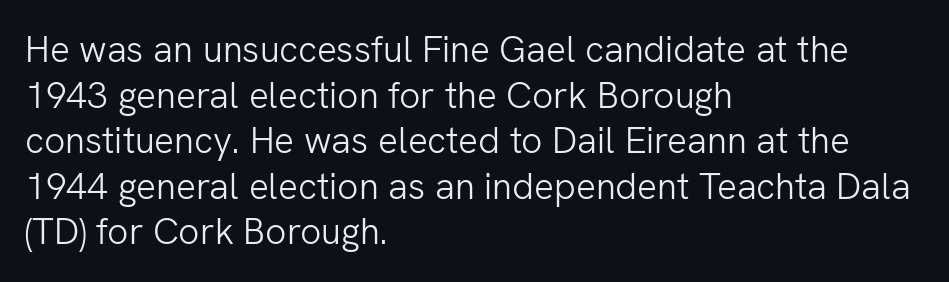
Q: Is the text bold? A: No.
Q: Is the text italic (slanted)? A: No, it is upright.
Q: Is the typeface a serif or a sans-serif typeface? A: Sans-serif.
Q: Is the text underlined? A: No.
Q: How is the paragraph aligned? A: Left-aligned.
Q: Is the spacing between letters normal or unusually wide? A: Normal.
Q: Width (condensed, normal, or wide)? A: Normal.
Q: Stroke contrast? A: Low.
Q: x-height? A: Medium.
Q: Monospaced? A: No.
